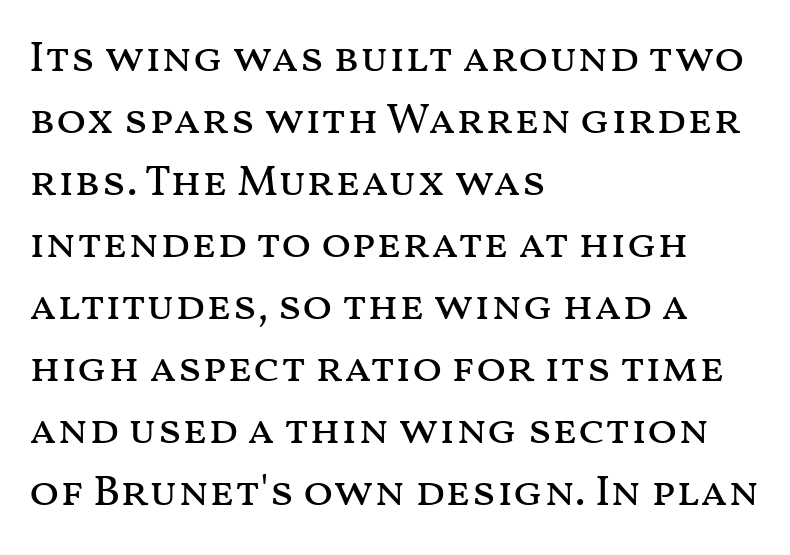
{"italic": "no", "bold": "no", "weight": "regular", "width": "wide", "stroke_contrast": "medium", "x_height": "medium", "monospaced": "no", "underline": "no", "align": "left", "line_spacing": "normal", "line_spacing_ratio": 1.41, "letter_spacing": "normal", "letter_spacing_em": 0.0, "glyph_px": 44}
